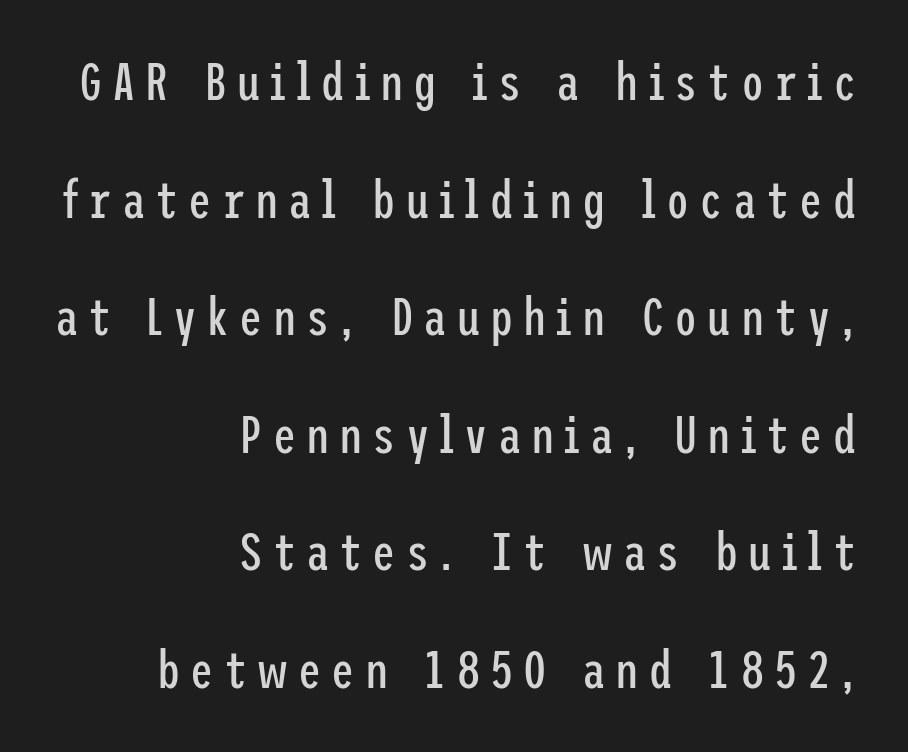
The image shows 52 px regular-weight, condensed sans-serif type, upright; set right-aligned, loose line spacing (2.26x), not underlined; low stroke contrast and a medium x-height.
